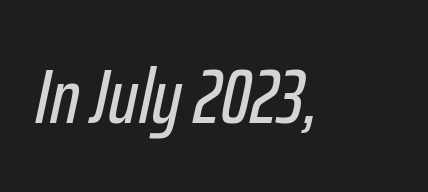
There is no visible air inserted between adjacent glyphs. The rendering uses natural spacing where letterforms have individual widths. Is the type slanted? Yes — the strokes lean at a clear angle. Quick note: underline off.
